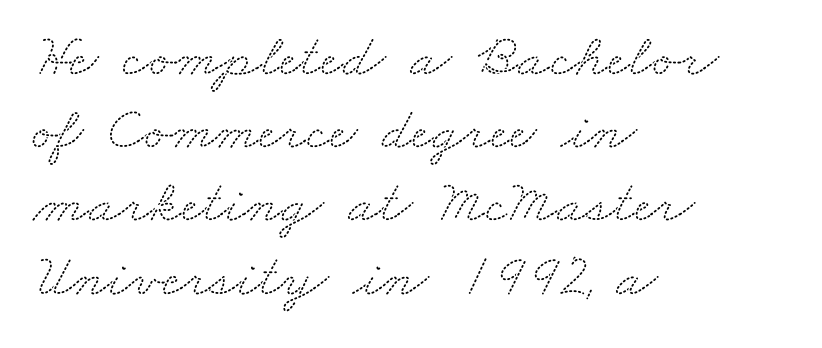
Q: Is the typeface a serif or a sans-serif typeface? A: Serif.
Q: Is the text underlined? A: No.
Q: How is the paragraph aligned? A: Left-aligned.
Q: Is the spacing between letters normal or unusually wide? A: Normal.
Q: Width (condensed, normal, or wide)? A: Wide.
Q: Stroke contrast? A: Medium.
Q: x-height? A: Small.
Q: Monospaced? A: No.
